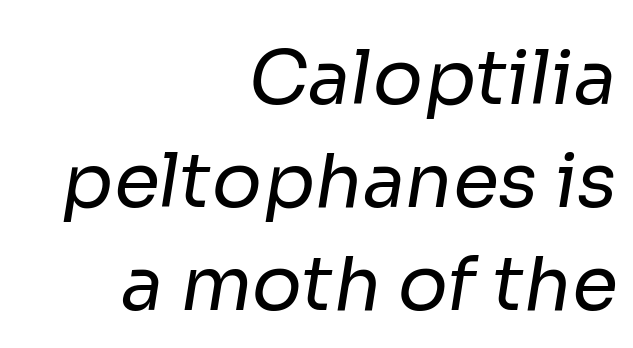
Q: Is the text bold? A: No.
Q: Is the typeface a serif or a sans-serif typeface? A: Sans-serif.
Q: Is the text underlined? A: No.
Q: How is the paragraph aligned? A: Right-aligned.
Q: Is the spacing between letters normal or unusually wide? A: Normal.
Q: Is the spacing between lines tight, normal or loose? A: Normal.
Q: Width (condensed, normal, or wide)? A: Normal.
Q: Stroke contrast? A: Low.
Q: x-height? A: Medium.
Q: Monospaced? A: No.
